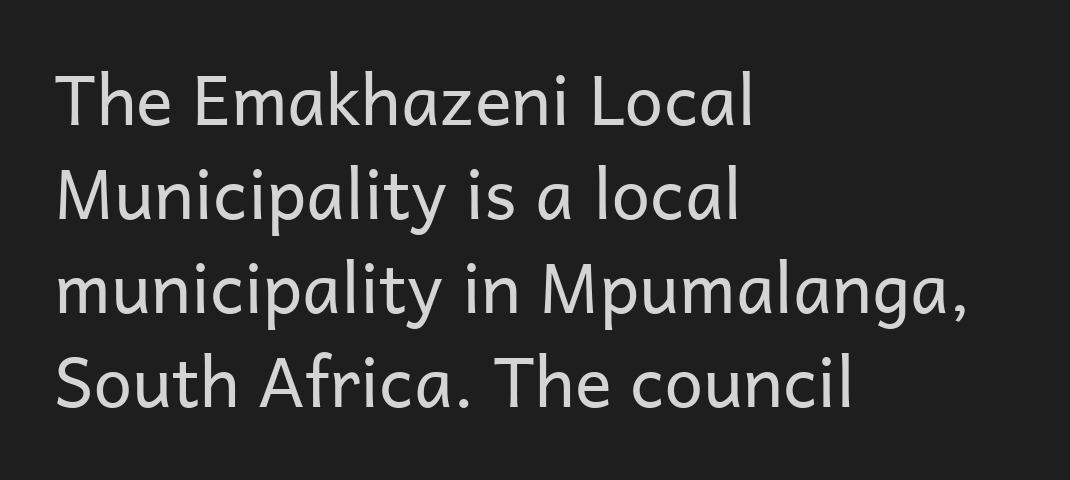
The image shows 69 px regular-weight sans-serif type, upright; set left-aligned, normal line spacing (1.36x), normal letter spacing, not underlined; low stroke contrast and a medium x-height.
